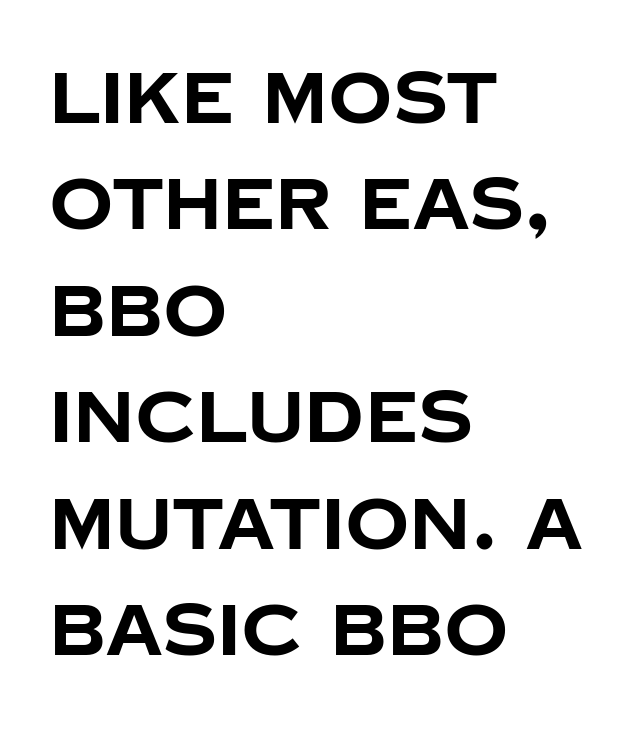
The image shows 71 px bold sans-serif type, upright; set left-aligned, normal line spacing (1.5x), normal letter spacing, not underlined; low stroke contrast and a large x-height.
